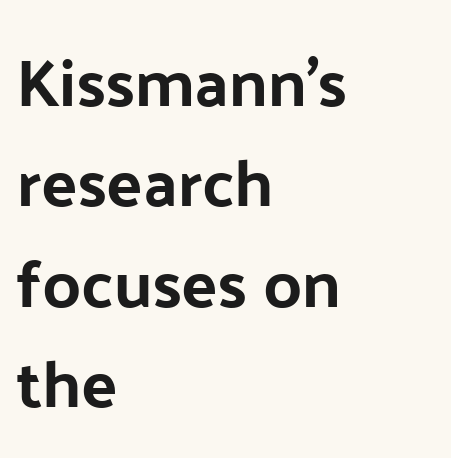
Q: Is the text italic (slanted)? A: No, it is upright.
Q: Is the typeface a serif or a sans-serif typeface? A: Sans-serif.
Q: Is the text underlined? A: No.
Q: How is the paragraph aligned? A: Left-aligned.
Q: Is the spacing between letters normal or unusually wide? A: Normal.
Q: Is the spacing between lines tight, normal or loose? A: Normal.
Q: Width (condensed, normal, or wide)? A: Normal.
Q: Stroke contrast? A: Low.
Q: x-height? A: Medium.
Q: Monospaced? A: No.
